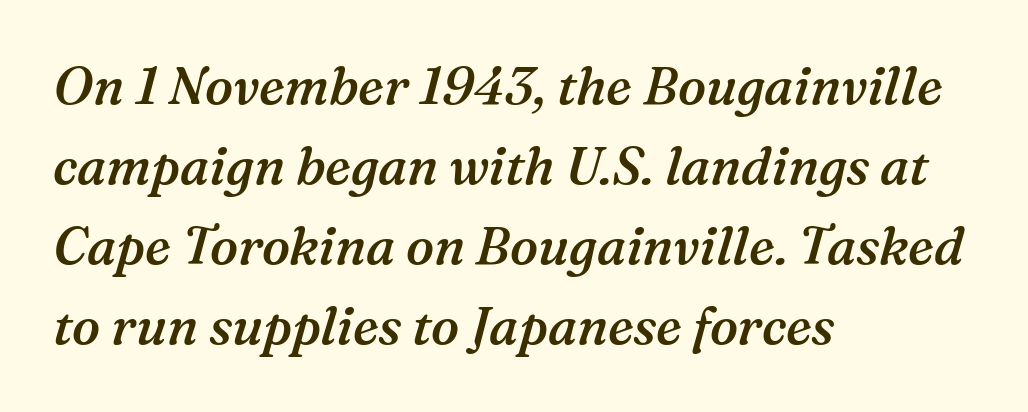
The image shows 52 px semibold serif type, italic (leaning right); set left-aligned, normal line spacing (1.54x), normal letter spacing, not underlined; medium stroke contrast and a medium x-height.
